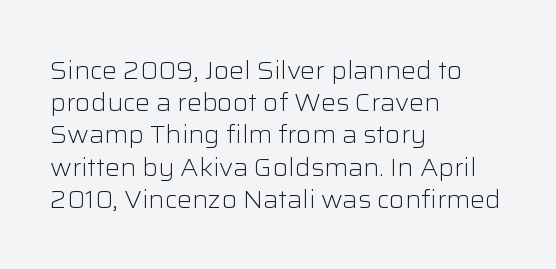
These lines keep a tight, regular rhythm from letter to letter. This sample is left-justified, so line endings fall wherever the words run out. The space between consecutive lines is moderate. Do the letters lean? They stand straight. The passage shown is not underscored anywhere. Stems and bowls with no extra thickness — not bold.
